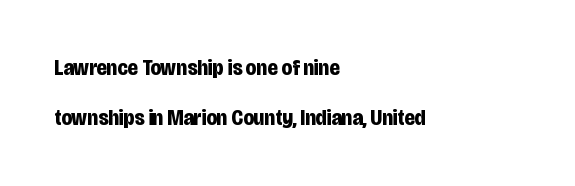
Interline gaps are noticeably wide in this sample. Posture: vertical. Bare-footed words on every line. A dark, heavy texture on the line: the type is bold. The lines are quadded left. The face used here is rendered with its standard letterfit.
